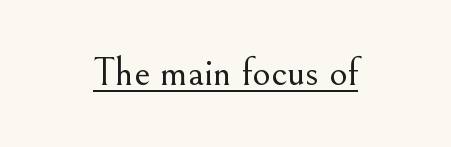
Q: Is the text bold? A: No.
Q: Is the text italic (slanted)? A: No, it is upright.
Q: Is the typeface a serif or a sans-serif typeface? A: Serif.
Q: Is the text underlined? A: Yes.
Q: Is the spacing between letters normal or unusually wide? A: Normal.
Q: Width (condensed, normal, or wide)? A: Normal.
Q: Stroke contrast? A: Medium.
Q: x-height? A: Small.
Q: Monospaced? A: No.
